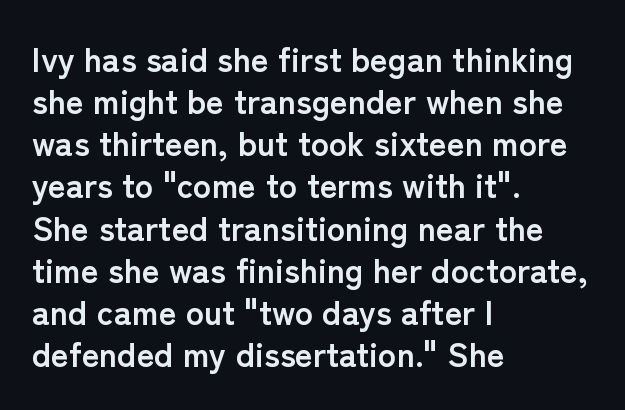
{"serif": "no", "italic": "no", "bold": "yes", "weight": "semibold", "width": "normal", "stroke_contrast": "low", "x_height": "medium", "monospaced": "no", "underline": "no", "align": "left", "line_spacing_ratio": 1.24, "letter_spacing": "normal", "letter_spacing_em": 0.0, "glyph_px": 34}
